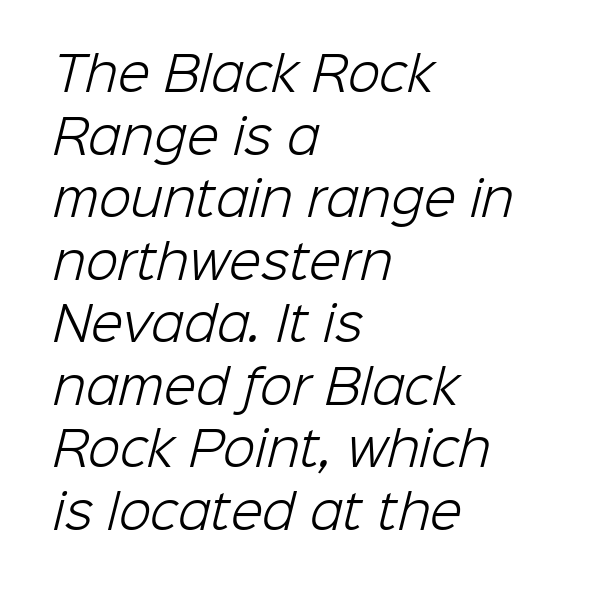
Glyph-to-glyph distance matches everyday printed text. This sample has the flowing, uneven cadence of proportional lettering. The foot of each line stays bare and open. Vertical stems look standard width or narrower in stroke. The typesetter chose a ragged-right arrangement here.
